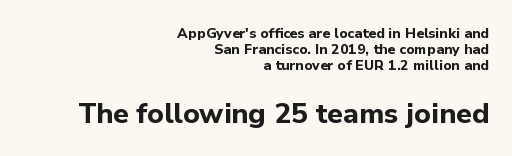
What stands out about the letter spacing? Nothing — it is the standard amount. Students, this is bold: see how much ink each stroke carries. Compare the two chunks: the lower has the greater cap height. The letters carry no serifs — their stems end cleanly without finishing strokes. This is the regular roman posture of the typeface.
